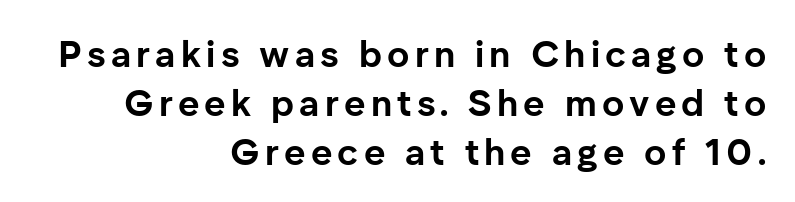
The image shows 37 px bold sans-serif type, upright; set right-aligned, normal line spacing (1.32x), not underlined; low stroke contrast and a medium x-height.
